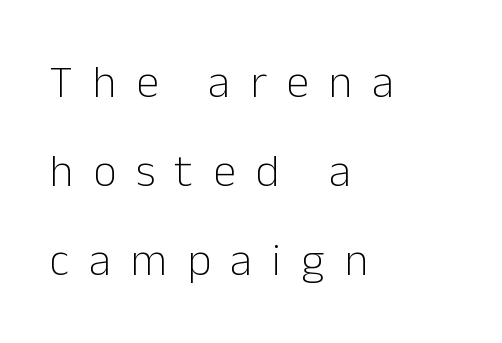
Q: Is the text bold? A: No.
Q: Is the text italic (slanted)? A: No, it is upright.
Q: Is the typeface a serif or a sans-serif typeface? A: Sans-serif.
Q: Is the text underlined? A: No.
Q: How is the paragraph aligned? A: Left-aligned.
Q: Is the spacing between letters normal or unusually wide? A: Unusually wide.
Q: Is the spacing between lines tight, normal or loose? A: Loose.
Q: Width (condensed, normal, or wide)? A: Normal.
Q: Stroke contrast? A: Low.
Q: x-height? A: Medium.
Q: Monospaced? A: No.
